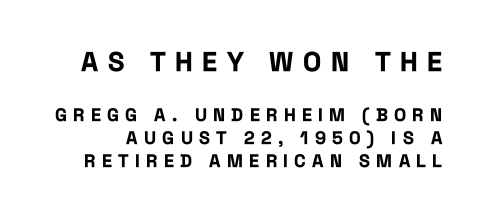
{"italic": "no", "bold": "yes", "underline": "no", "line_spacing": "normal", "line_spacing_ratio": 1.3, "letter_spacing": "wide", "letter_spacing_em": 0.35, "larger_block": "first", "size_ratio": 1.5, "glyph_px": 27}
